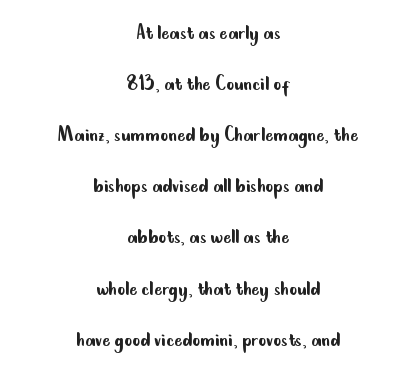
{"italic": "no", "bold": "no", "underline": "no", "align": "center", "line_spacing": "loose", "line_spacing_ratio": 2.13, "letter_spacing": "normal", "letter_spacing_em": 0.0, "glyph_px": 24}
